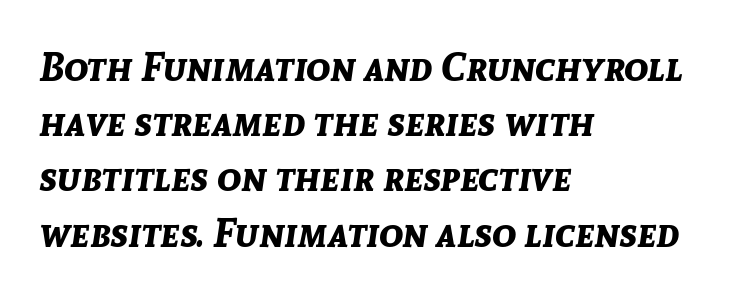
The image shows 40 px bold type, italic (leaning right); set left-aligned, normal line spacing (1.38x), normal letter spacing, not underlined; low stroke contrast and a medium x-height.
